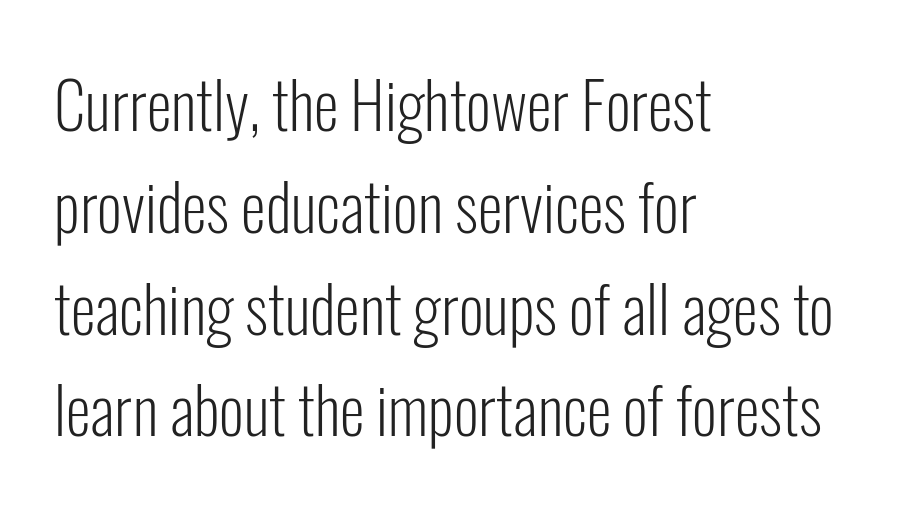
This sample has the flowing, uneven cadence of proportional lettering. Line spacing here is normal. Stem width sits at or under what a default text font uses. Decoration check: the copy has no underline. No italicization has been applied; the sample stays upright.
